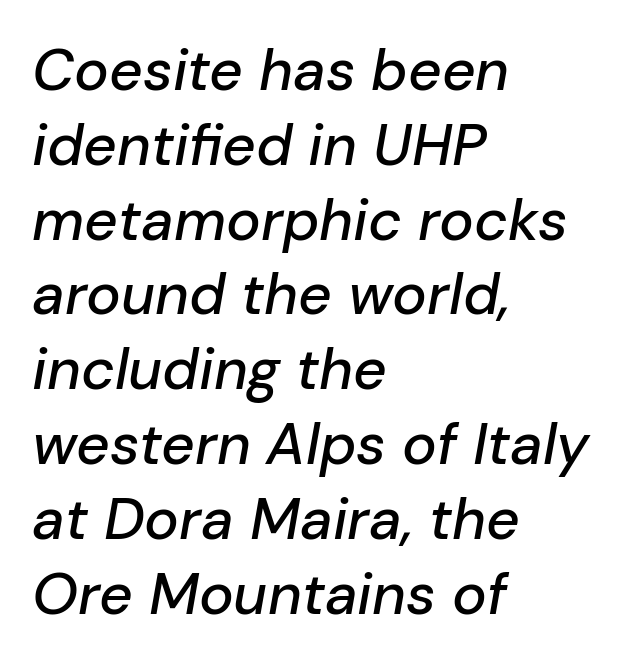
The image shows 58 px text type, italic (leaning right); set left-aligned, normal line spacing (1.29x), normal letter spacing, not underlined; low stroke contrast and a medium x-height.
